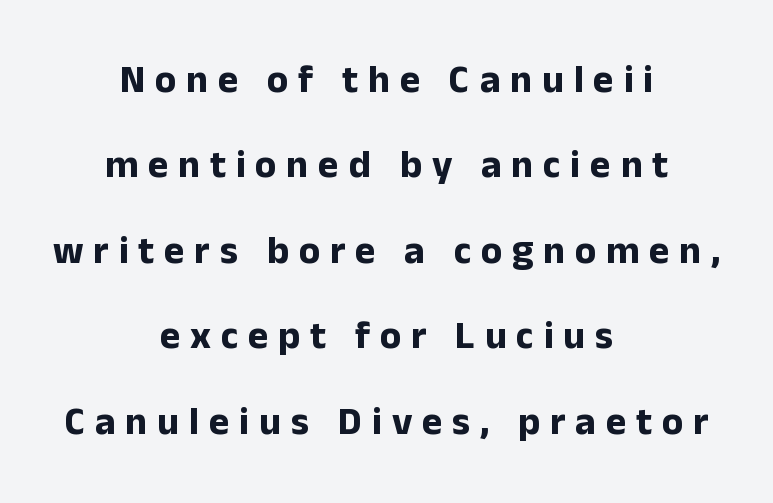
The image shows 39 px bold sans-serif type, upright; set centered, loose line spacing (2.19x), unusually wide letter spacing (+0.25 em), not underlined; low stroke contrast and a medium x-height.
